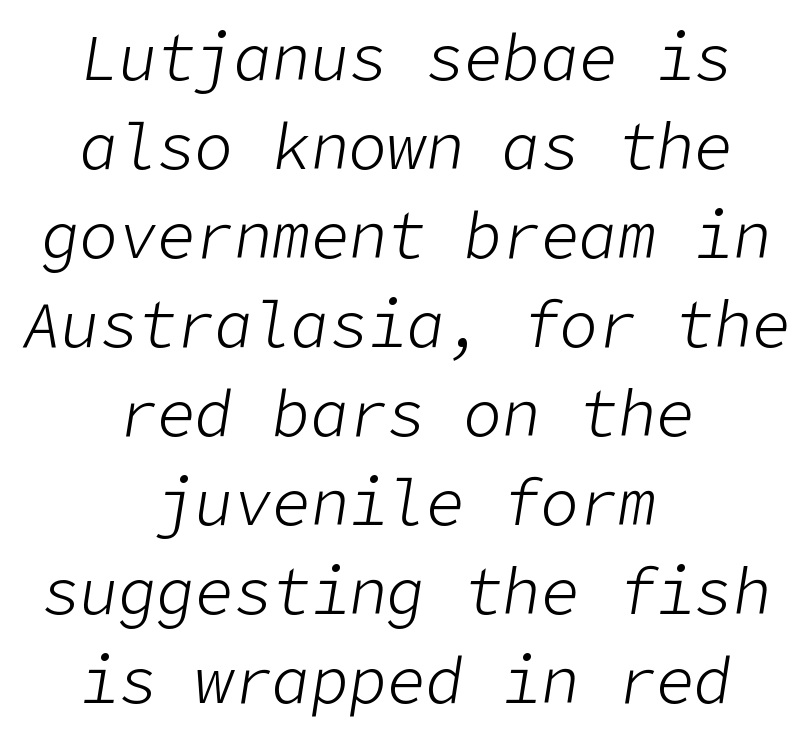
{"italic": "yes", "lean": "right", "slant_degrees": 9, "bold": "no", "weight": "light", "width": "normal", "stroke_contrast": "low", "x_height": "medium", "underline": "no", "align": "center", "line_spacing": "normal", "line_spacing_ratio": 1.39, "letter_spacing": "normal", "letter_spacing_em": 0.0, "glyph_px": 64}
